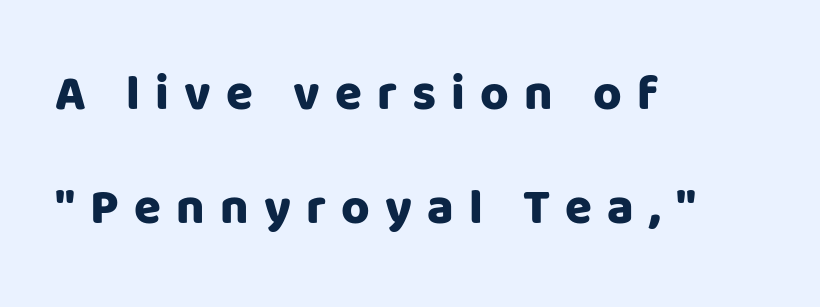
Clear beneath every line of the passage. Stroke terminals: plain, sans-serif. Proportional: the letters do not fall into vertical columns. These lines were composed using upright roman letters. These lines have a slow, spaced-out rhythm from letter to letter. Where is the straight margin? On the left.
